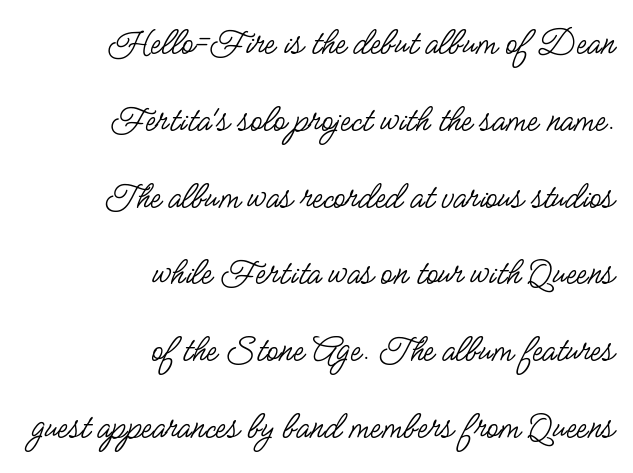
Q: Is the text bold? A: No.
Q: Is the text italic (slanted)? A: Yes.
Q: Is the typeface a serif or a sans-serif typeface? A: Sans-serif.
Q: Is the text underlined? A: No.
Q: How is the paragraph aligned? A: Right-aligned.
Q: Is the spacing between letters normal or unusually wide? A: Normal.
Q: Is the spacing between lines tight, normal or loose? A: Loose.
Q: Width (condensed, normal, or wide)? A: Condensed.
Q: Stroke contrast? A: Low.
Q: x-height? A: Small.
Q: Monospaced? A: No.
